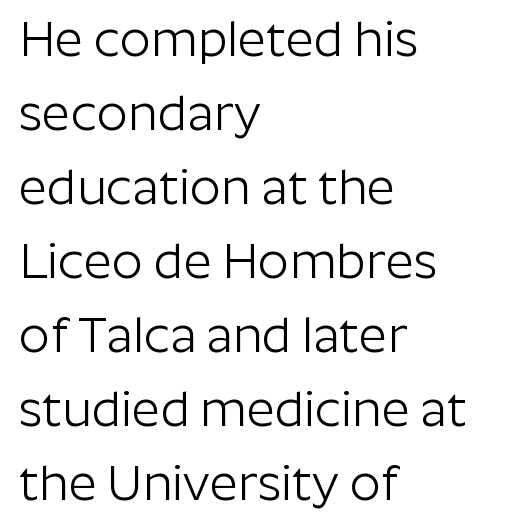
Q: Is the text bold? A: No.
Q: Is the text italic (slanted)? A: No, it is upright.
Q: Is the typeface a serif or a sans-serif typeface? A: Sans-serif.
Q: Is the text underlined? A: No.
Q: How is the paragraph aligned? A: Left-aligned.
Q: Is the spacing between letters normal or unusually wide? A: Normal.
Q: Is the spacing between lines tight, normal or loose? A: Normal.
Q: Width (condensed, normal, or wide)? A: Normal.
Q: Stroke contrast? A: Low.
Q: x-height? A: Medium.
Q: Monospaced? A: No.
